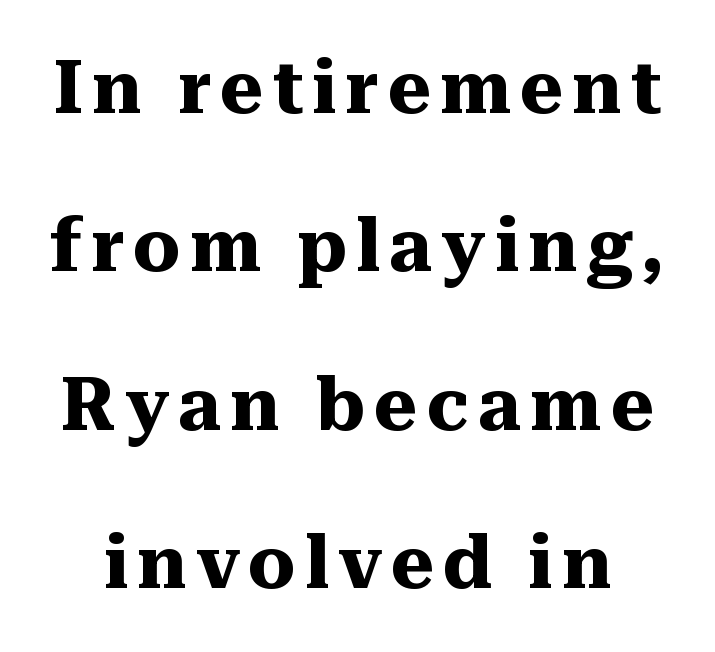
Varying glyph widths throughout — classic text-font behaviour. Check the space under the baseline: it is left empty. Reading down the column, the eye jumps a long way to each next line. Posture: upright roman. Its strokes are broad and dark, the hallmark of bold type.
